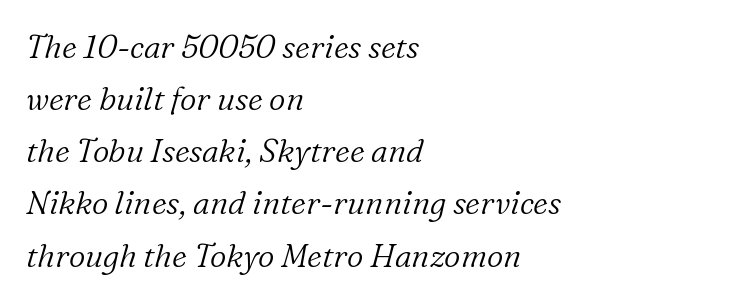
{"serif": "yes", "italic": "yes", "lean": "right", "slant_degrees": 16, "bold": "no", "weight": "light", "width": "normal", "stroke_contrast": "low", "x_height": "medium", "monospaced": "no", "underline": "no", "align": "left", "line_spacing": "normal", "line_spacing_ratio": 1.63, "letter_spacing": "normal", "letter_spacing_em": 0.0, "glyph_px": 32}
